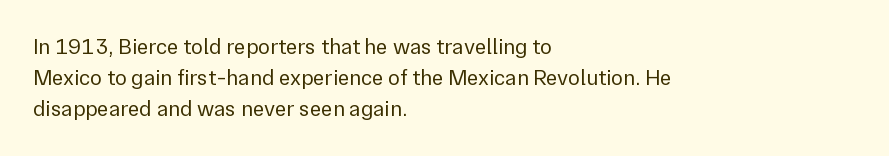
{"italic": "no", "bold": "no", "underline": "no", "align": "left", "line_spacing": "normal", "line_spacing_ratio": 1.41, "letter_spacing": "normal", "letter_spacing_em": 0.0, "glyph_px": 22}
